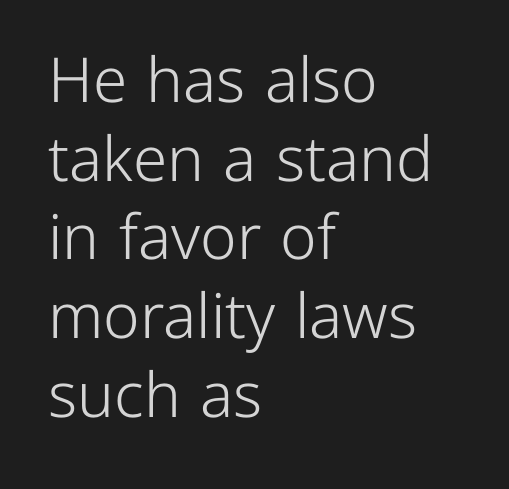
{"serif": "no", "italic": "no", "bold": "no", "weight": "light", "width": "normal", "stroke_contrast": "low", "x_height": "medium", "monospaced": "no", "underline": "no", "align": "left", "line_spacing": "normal", "line_spacing_ratio": 1.27, "letter_spacing": "normal", "letter_spacing_em": 0.0, "glyph_px": 62}
